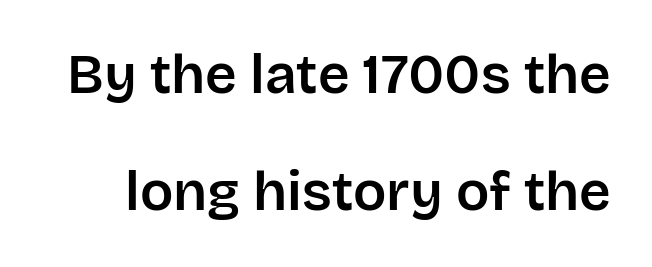
The image shows 55 px sans-serif type, upright; set loose line spacing (2.13x), normal letter spacing, not underlined; low stroke contrast and a large x-height.
